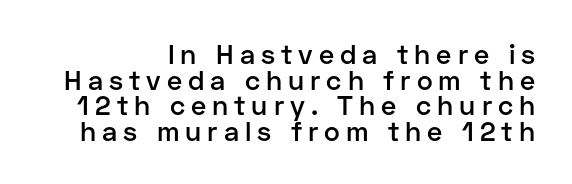
The text block is weighted toward the right margin, trailing off unevenly leftward. These lines huddle together more closely than default settings would place them. Decoration check: the copy has no underline. Honestly, the letter spacing is so wide it's the main thing you notice. You can tell it's not italic because the verticals are truly vertical.
